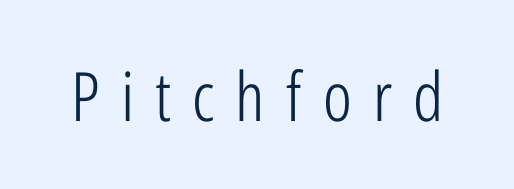
Q: Is the text bold? A: No.
Q: Is the text italic (slanted)? A: No, it is upright.
Q: Is the typeface a serif or a sans-serif typeface? A: Sans-serif.
Q: Is the text underlined? A: No.
Q: Is the spacing between letters normal or unusually wide? A: Unusually wide.
Q: Width (condensed, normal, or wide)? A: Condensed.
Q: Stroke contrast? A: Low.
Q: x-height? A: Medium.
Q: Monospaced? A: No.
